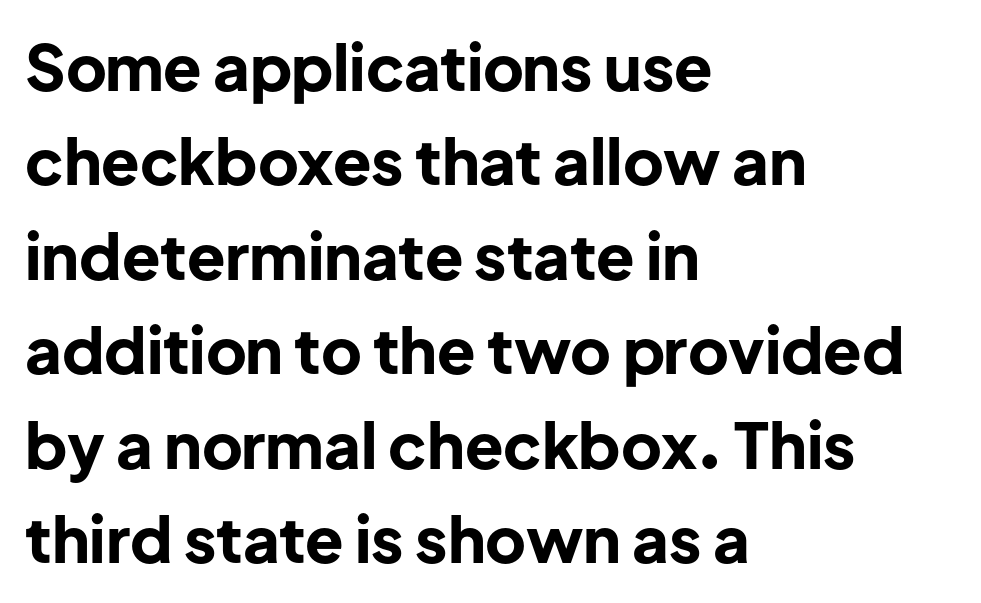
Q: Is the text bold? A: Yes.
Q: Is the text italic (slanted)? A: No, it is upright.
Q: Is the typeface a serif or a sans-serif typeface? A: Sans-serif.
Q: Is the text underlined? A: No.
Q: How is the paragraph aligned? A: Left-aligned.
Q: Is the spacing between letters normal or unusually wide? A: Normal.
Q: Is the spacing between lines tight, normal or loose? A: Normal.
Q: Width (condensed, normal, or wide)? A: Normal.
Q: Stroke contrast? A: Low.
Q: x-height? A: Medium.
Q: Monospaced? A: No.
